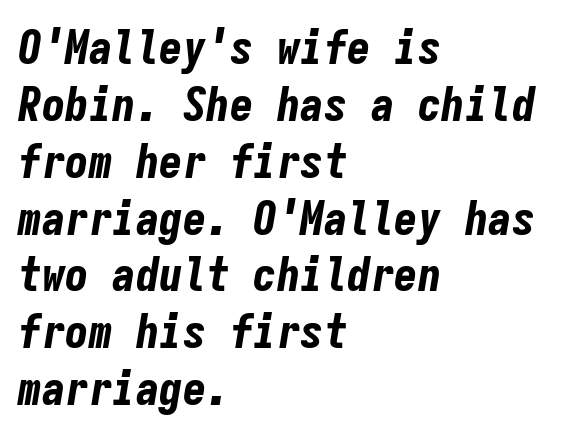
Q: Is the text bold? A: Yes.
Q: Is the text italic (slanted)? A: Yes, it leans right by about 9 degrees.
Q: Is the text underlined? A: No.
Q: How is the paragraph aligned? A: Left-aligned.
Q: Is the spacing between letters normal or unusually wide? A: Normal.
Q: Width (condensed, normal, or wide)? A: Condensed.
Q: Stroke contrast? A: Low.
Q: x-height? A: Medium.
Q: Monospaced? A: Yes.
